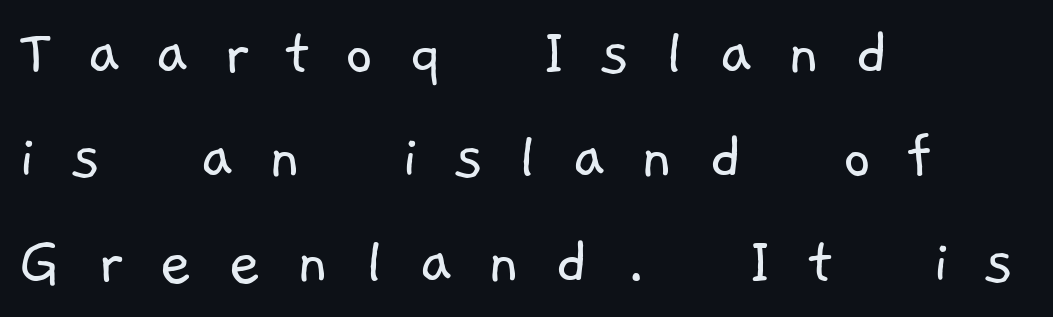
Q: Is the text bold? A: No.
Q: Is the typeface a serif or a sans-serif typeface? A: Sans-serif.
Q: Is the text underlined? A: No.
Q: How is the paragraph aligned? A: Left-aligned.
Q: Is the spacing between letters normal or unusually wide? A: Unusually wide.
Q: Is the spacing between lines tight, normal or loose? A: Normal.
Q: Width (condensed, normal, or wide)? A: Normal.
Q: Stroke contrast? A: Low.
Q: x-height? A: Medium.
Q: Monospaced? A: No.
